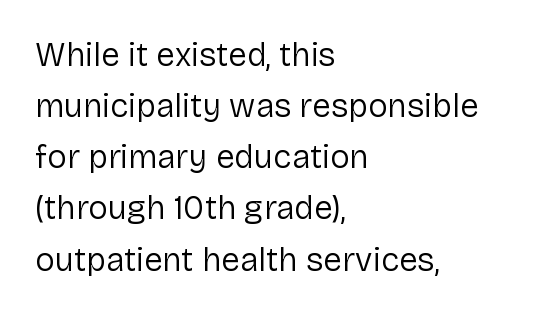
{"serif": "no", "italic": "no", "bold": "no", "weight": "regular", "width": "normal", "stroke_contrast": "low", "x_height": "medium", "monospaced": "no", "underline": "no", "align": "left", "line_spacing": "normal", "line_spacing_ratio": 1.55, "letter_spacing": "normal", "letter_spacing_em": 0.0, "glyph_px": 33}
